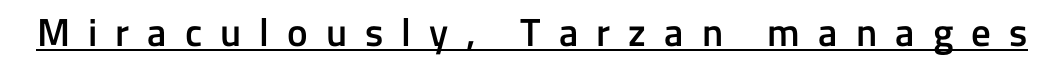
Q: Is the text bold? A: Semi-bold.
Q: Is the text italic (slanted)? A: No, it is upright.
Q: Is the typeface a serif or a sans-serif typeface? A: Sans-serif.
Q: Is the text underlined? A: Yes.
Q: Is the spacing between letters normal or unusually wide? A: Unusually wide.
Q: Width (condensed, normal, or wide)? A: Normal.
Q: Stroke contrast? A: Low.
Q: x-height? A: Medium.
Q: Monospaced? A: No.
